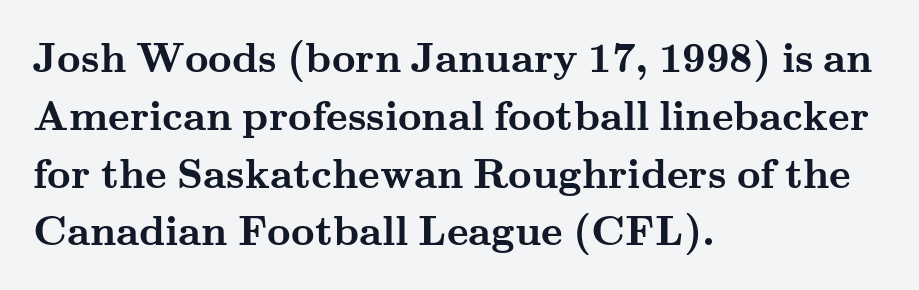
Look at the stroke-to-counter ratio: heavy, a bold. The face used here is proportionally spaced, like ordinary book or web type. Summary of vertical rhythm: regular, with standard interline spacing. Any mark beneath the type? The region is blank.
